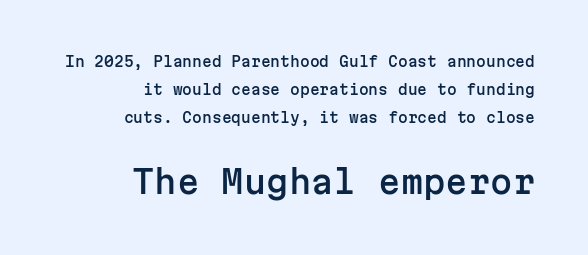
Is this a fixed-width face? Yes — each glyph sits in an identical cell. Unmarked baselines from the first word to the last. This rendering uses right alignment, leaving the left contour irregular. The letters stand upright; this is a roman face. Are there feet on the stems? There aren't — it's a sans. These two chunks differ in scale, with the bottom chunk taking the larger measure.
